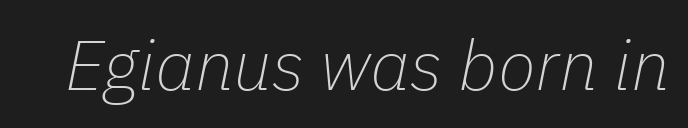
The image shows 70 px thin type, italic (leaning right); set normal letter spacing, not underlined; low stroke contrast and a medium x-height.
